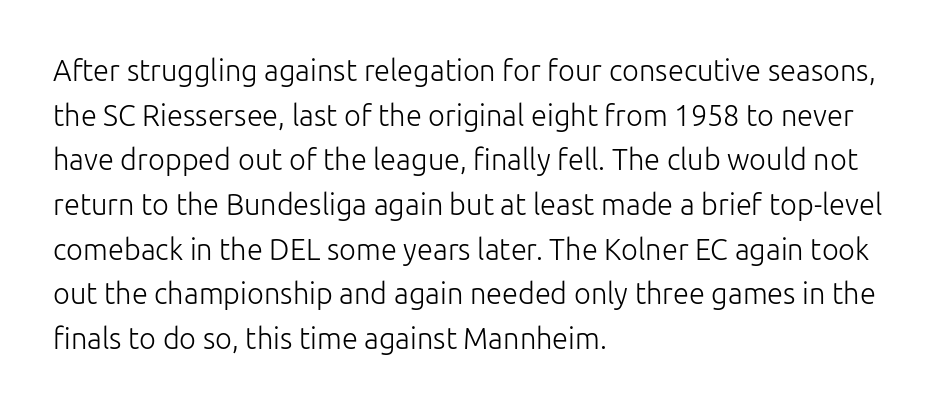
Q: Is the text bold? A: No.
Q: Is the text italic (slanted)? A: No, it is upright.
Q: Is the typeface a serif or a sans-serif typeface? A: Sans-serif.
Q: Is the text underlined? A: No.
Q: How is the paragraph aligned? A: Left-aligned.
Q: Is the spacing between letters normal or unusually wide? A: Normal.
Q: Is the spacing between lines tight, normal or loose? A: Normal.
Q: Width (condensed, normal, or wide)? A: Normal.
Q: Stroke contrast? A: Low.
Q: x-height? A: Medium.
Q: Monospaced? A: No.
